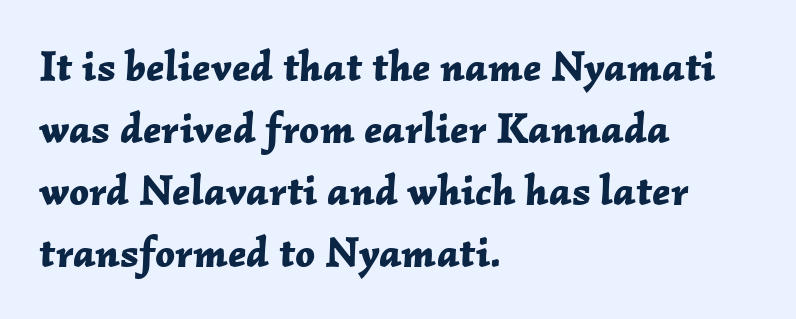
The image shows 43 px bold type, italic (leaning right); set left-aligned, normal line spacing (1.44x), normal letter spacing, not underlined; low stroke contrast and a medium x-height.
